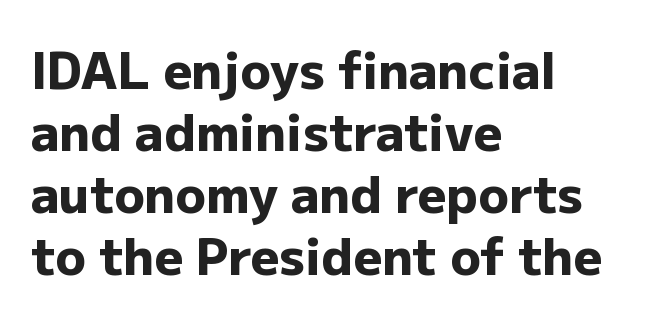
Q: Is the text bold? A: Yes.
Q: Is the text italic (slanted)? A: No, it is upright.
Q: Is the typeface a serif or a sans-serif typeface? A: Sans-serif.
Q: Is the text underlined? A: No.
Q: How is the paragraph aligned? A: Left-aligned.
Q: Is the spacing between letters normal or unusually wide? A: Normal.
Q: Width (condensed, normal, or wide)? A: Normal.
Q: Stroke contrast? A: Low.
Q: x-height? A: Medium.
Q: Monospaced? A: No.
